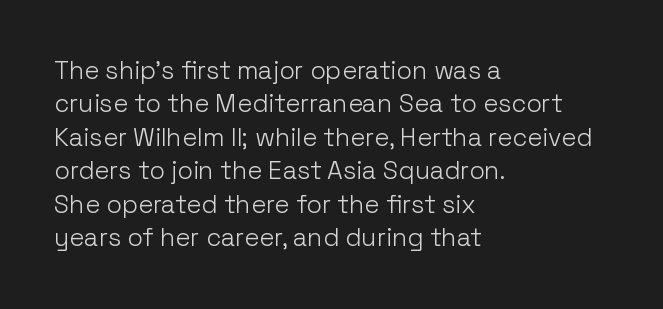
The image shows 25 px text type, upright; set left-aligned, normal line spacing (1.34x), normal letter spacing, not underlined.
